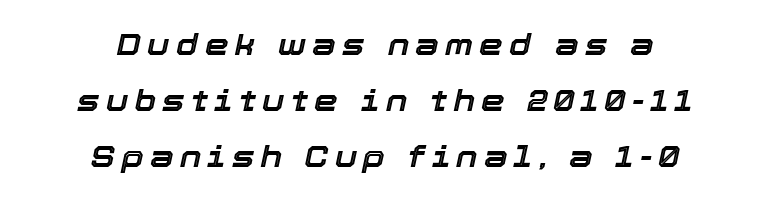
The image shows 30 px text type, italic (leaning right); set centered, line spacing 1.87x, unusually wide letter spacing (+0.21 em), not underlined; a medium x-height.
